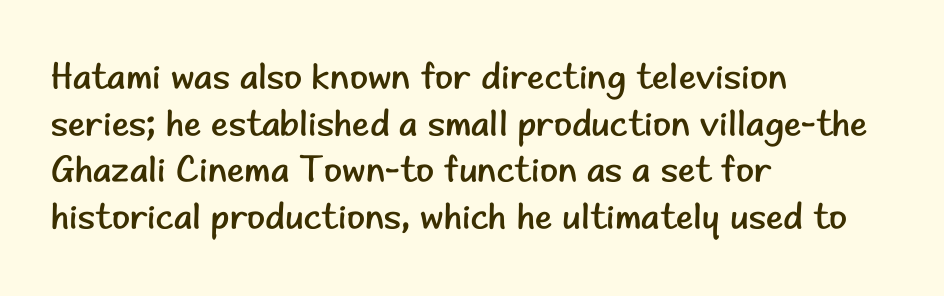
The image shows 37 px regular-weight sans-serif type, upright; set left-aligned, normal line spacing (1.26x), normal letter spacing, not underlined; low stroke contrast and a small x-height.
